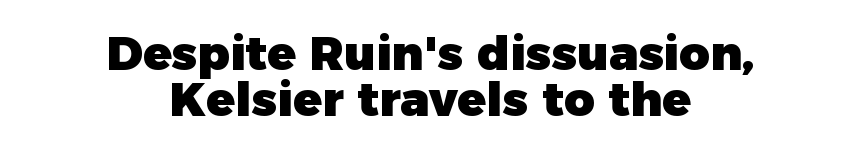
{"serif": "no", "italic": "no", "bold": "yes", "weight": "heavy", "width": "normal", "stroke_contrast": "low", "x_height": "medium", "monospaced": "no", "underline": "no", "align": "center", "line_spacing": "tight", "line_spacing_ratio": 0.98, "letter_spacing": "normal", "letter_spacing_em": 0.0, "glyph_px": 47}
